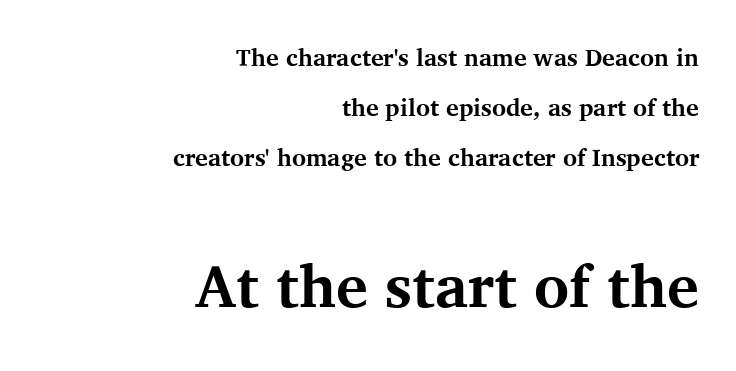
To sum up the face: it has serifs. The passage shown is emphatically bold. Between one letter and the next there's only the usual sliver of space. Right-aligned paragraph, ragged on the left. This sample uses an upright cut, with every glyph sitting square on the baseline. Block two is the big one; block one sits smaller above it.
